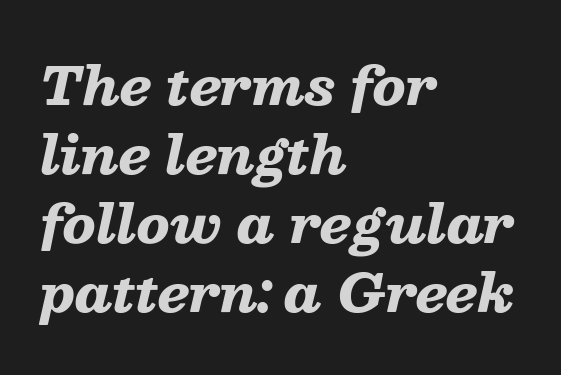
{"italic": "yes", "lean": "right", "slant_degrees": 13, "bold": "yes", "weight": "heavy", "width": "wide", "stroke_contrast": "low", "x_height": "medium", "monospaced": "no", "underline": "no", "align": "left", "line_spacing": "normal", "line_spacing_ratio": 1.35, "letter_spacing": "normal", "letter_spacing_em": 0.0, "glyph_px": 51}
